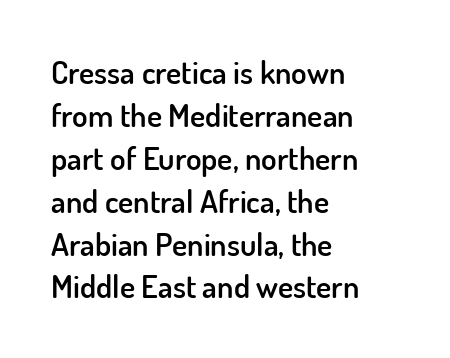
This sample keeps an unexceptional amount of space between lines. I'd describe the lettering as semibold — firm but not a full bold. The rendering keeps characters at their native spacing. Stroke terminals: plain, sans-serif.
